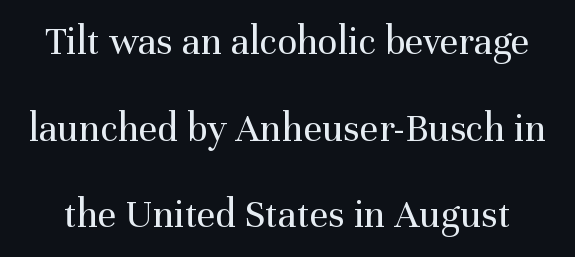
{"serif": "yes", "italic": "no", "bold": "no", "weight": "regular", "width": "normal", "stroke_contrast": "medium", "x_height": "medium", "monospaced": "no", "underline": "no", "line_spacing": "loose", "line_spacing_ratio": 2.11, "letter_spacing": "normal", "letter_spacing_em": 0.0, "glyph_px": 41}
